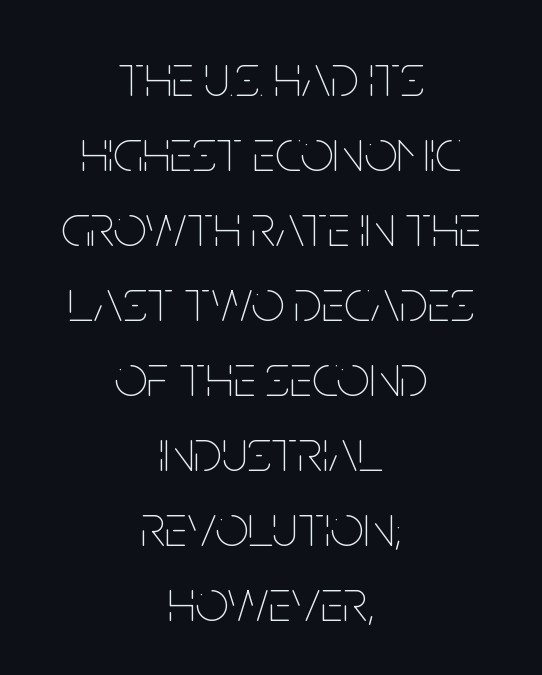
The image shows 59 px thin, condensed type, upright; set centered, normal line spacing (1.27x), normal letter spacing, not underlined; low stroke contrast and a large x-height.
